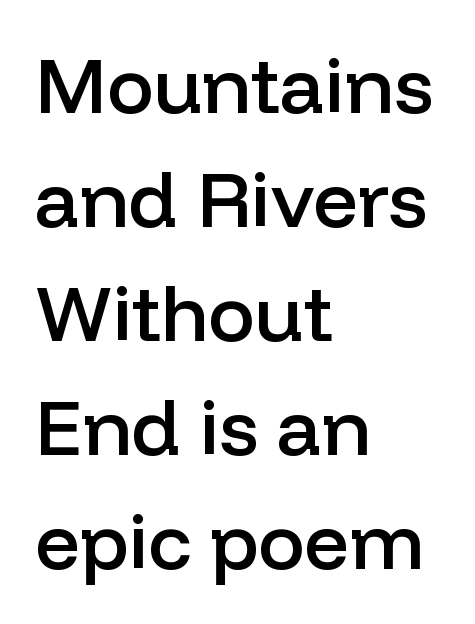
{"serif": "no", "italic": "no", "bold": "semi", "weight": "semibold", "width": "normal", "stroke_contrast": "low", "x_height": "medium", "monospaced": "no", "underline": "no", "align": "left", "line_spacing": "normal", "line_spacing_ratio": 1.46, "letter_spacing": "normal", "letter_spacing_em": 0.0, "glyph_px": 78}
